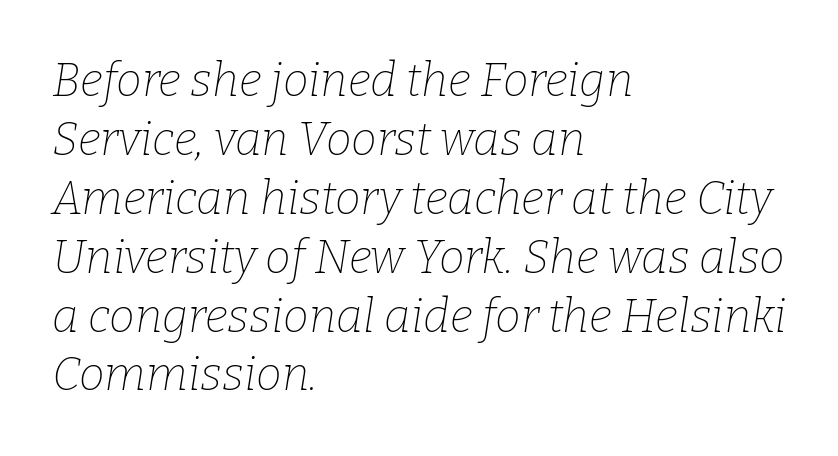
The image shows 46 px thin serif type, italic (leaning right); set left-aligned, normal line spacing (1.28x), normal letter spacing, not underlined; low stroke contrast and a medium x-height.
